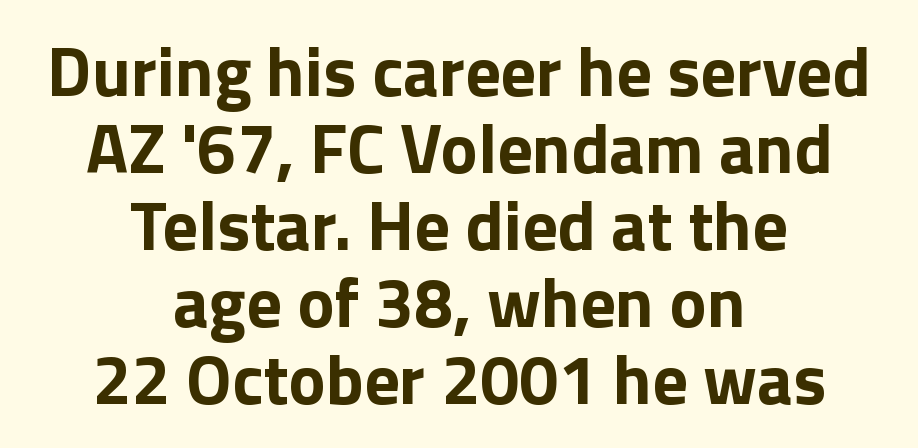
The image shows 70 px bold sans-serif type, upright; set centered, tight line spacing (1.1x), normal letter spacing, not underlined; a medium x-height.
